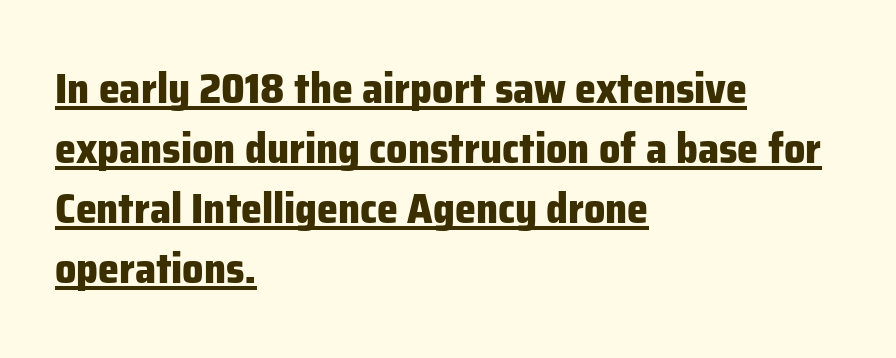
Q: Is the text bold? A: Yes.
Q: Is the text italic (slanted)? A: No, it is upright.
Q: Is the typeface a serif or a sans-serif typeface? A: Sans-serif.
Q: Is the text underlined? A: Yes.
Q: How is the paragraph aligned? A: Left-aligned.
Q: Is the spacing between letters normal or unusually wide? A: Normal.
Q: Is the spacing between lines tight, normal or loose? A: Normal.
Q: Width (condensed, normal, or wide)? A: Normal.
Q: Stroke contrast? A: Low.
Q: x-height? A: Medium.
Q: Monospaced? A: No.
